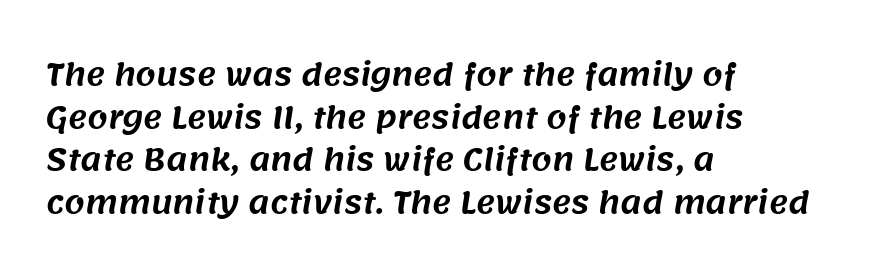
The image shows 29 px sans-serif type; set left-aligned, normal line spacing (1.47x), normal letter spacing, not underlined; medium stroke contrast and a large x-height.
